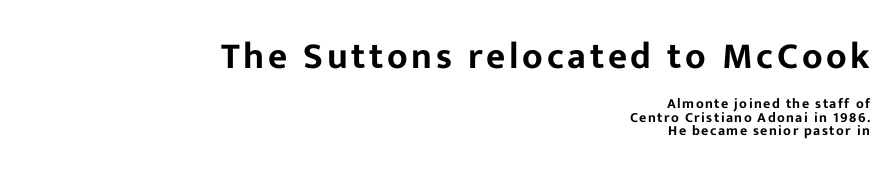
The image shows 37 px sans-serif type, upright; set right-aligned, tight line spacing (0.98x), not underlined; the first (top) block is 2.64x larger; low stroke contrast and a medium x-height.
